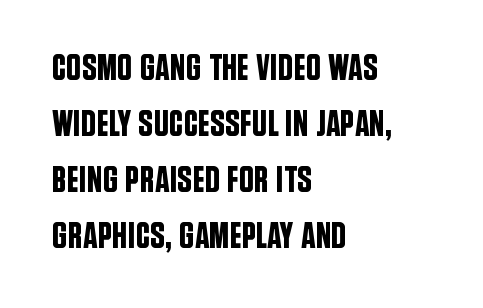
{"serif": "no", "italic": "no", "width": "condensed", "stroke_contrast": "low", "x_height": "large", "monospaced": "no", "underline": "no", "align": "left", "line_spacing": "normal", "line_spacing_ratio": 1.51, "letter_spacing": "normal", "letter_spacing_em": 0.0, "glyph_px": 37}
